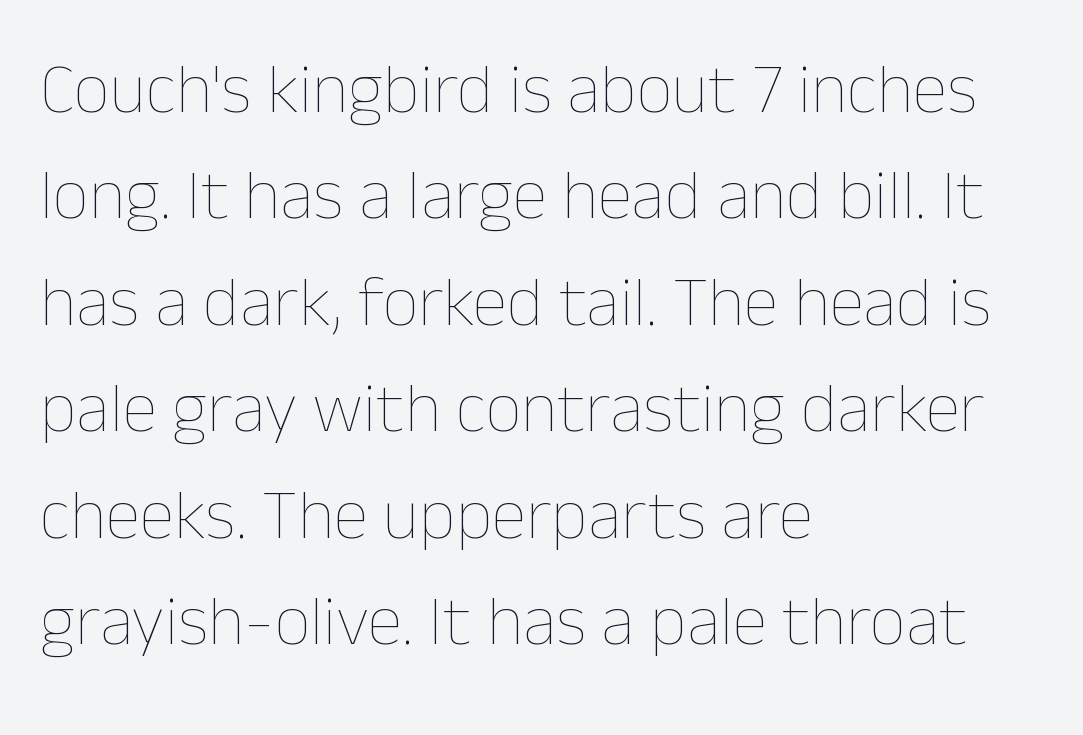
The image shows 71 px thin type, upright; set left-aligned, normal line spacing (1.5x), normal letter spacing, not underlined; low stroke contrast and a medium x-height.
